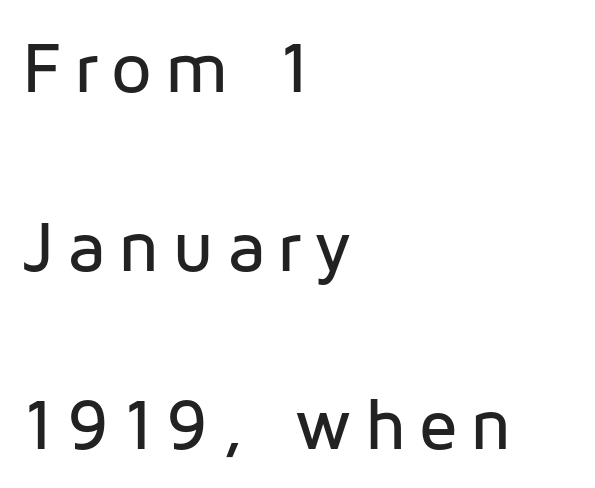
Underline: absent. Quick note: interline space is abundant. Casual observation: everything's shoved over to the left. Upright lettering throughout. Character widths vary here, with narrow letters taking less room than wide ones.
